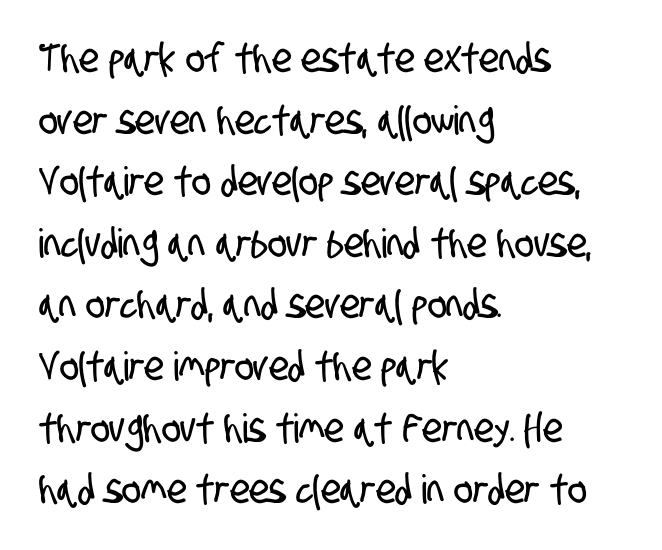
Q: Is the typeface a serif or a sans-serif typeface? A: Sans-serif.
Q: Is the text underlined? A: No.
Q: How is the paragraph aligned? A: Left-aligned.
Q: Is the spacing between letters normal or unusually wide? A: Normal.
Q: Is the spacing between lines tight, normal or loose? A: Normal.
Q: Width (condensed, normal, or wide)? A: Condensed.
Q: Stroke contrast? A: Low.
Q: x-height? A: Large.
Q: Monospaced? A: No.
